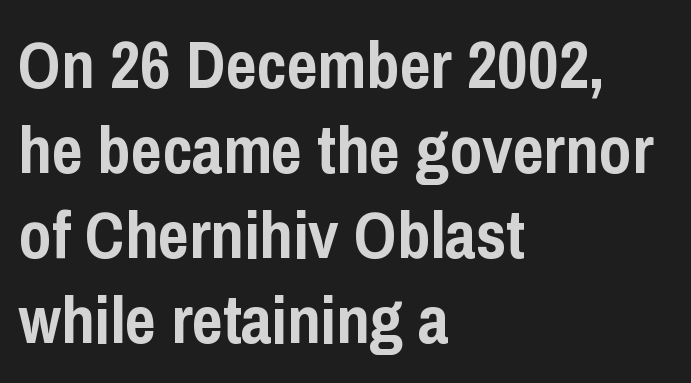
{"serif": "no", "italic": "no", "bold": "yes", "weight": "semibold", "width": "condensed", "stroke_contrast": "low", "x_height": "medium", "monospaced": "no", "underline": "no", "align": "left", "line_spacing": "normal", "line_spacing_ratio": 1.27, "letter_spacing": "normal", "letter_spacing_em": 0.0, "glyph_px": 67}
